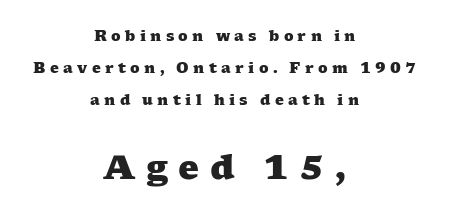
The image shows 33 px heavy, wide serif type; set centered, loose line spacing (2.3x), unusually wide letter spacing (+0.31 em), not underlined; the second (bottom) block is 2.36x larger; medium stroke contrast and a medium x-height.
